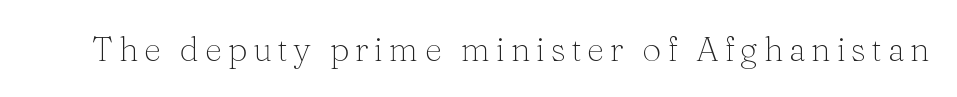
The image shows 34 px light serif type, upright; set not underlined; medium stroke contrast and a medium x-height.
